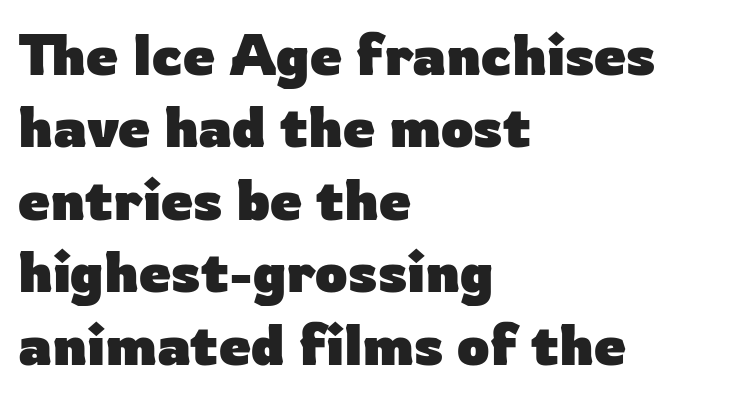
Descenders are the only things crossing below the line. In terms of letterform style, serifs are entirely absent. These lines sit exactly where default settings would place them. Which margin do the lines hug? The left one — the right edge is uneven. Notice how thick the strokes are: this is what a full bold looks like.
